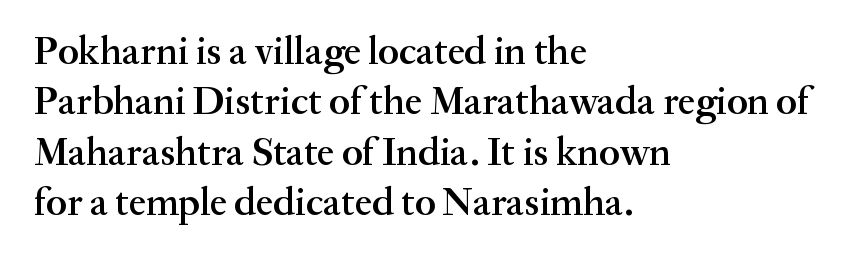
The image shows 39 px semibold serif type, upright; set left-aligned, normal line spacing (1.29x), normal letter spacing, not underlined; medium stroke contrast and a small x-height.
